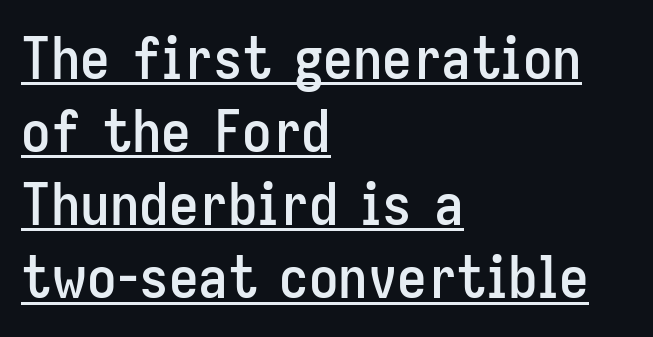
Is there an underline? Yes — a line sits under the letters. All the whitespace from short lines collects on the right. Tall strokes in this sample are plumb rather than angled. Looks like regular typesetting: each glyph gets only the width it needs. The characters display no serif detailing; their extremities are plain. Inter-character spacing is left at the font's built-in metrics.
